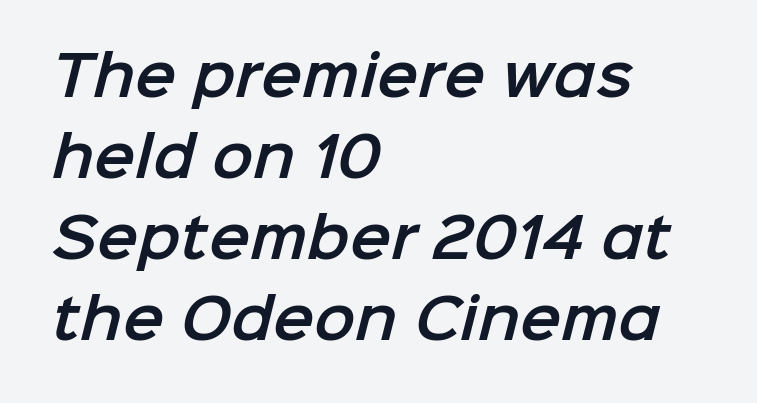
Nobody drew a line under any word here. The face used here is proportionally spaced, like ordinary book or web type. Normally led — the rows are evenly, conventionally spaced. You could call the tracking neutral — neither tight nor loose. Is the block centered? No — it sits flush against the left margin.
